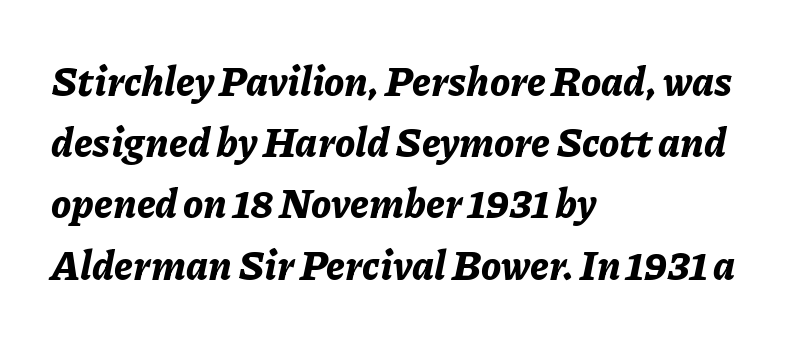
{"italic": "yes", "lean": "right", "slant_degrees": 11, "bold": "yes", "weight": "bold", "width": "normal", "stroke_contrast": "low", "x_height": "medium", "monospaced": "no", "underline": "no", "align": "left", "line_spacing": "normal", "line_spacing_ratio": 1.53, "letter_spacing": "normal", "letter_spacing_em": 0.0, "glyph_px": 40}
